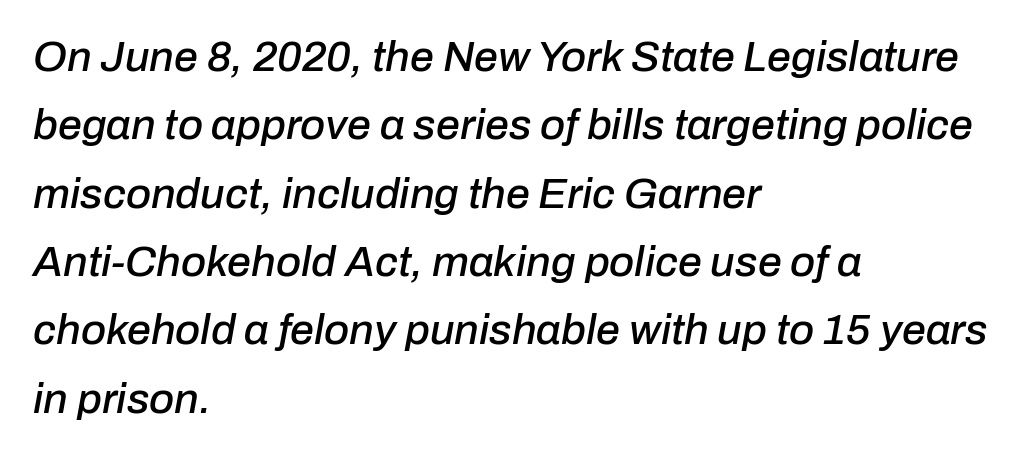
The image shows 43 px text type, italic (leaning right); set left-aligned, normal line spacing (1.59x), normal letter spacing, not underlined; low stroke contrast and a medium x-height.
